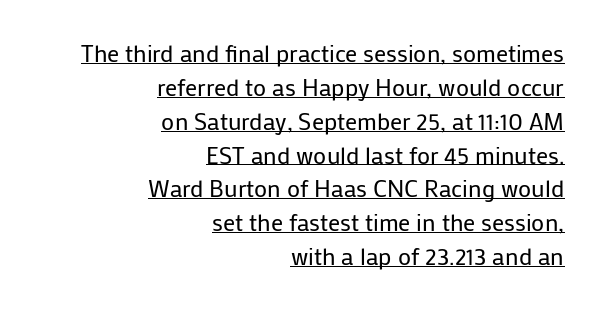
The image shows 24 px text type, upright; set right-aligned, normal line spacing (1.41x), normal letter spacing, underlined.
